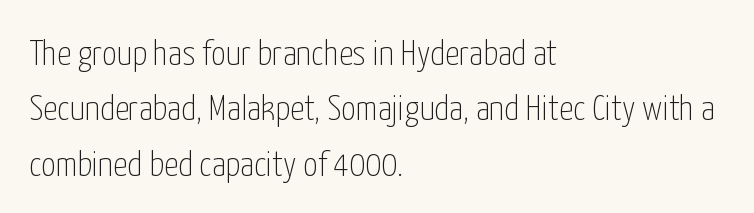
The image shows 36 px thin, condensed sans-serif type, upright; set left-aligned, normal line spacing (1.54x), normal letter spacing, not underlined; low stroke contrast and a medium x-height.
